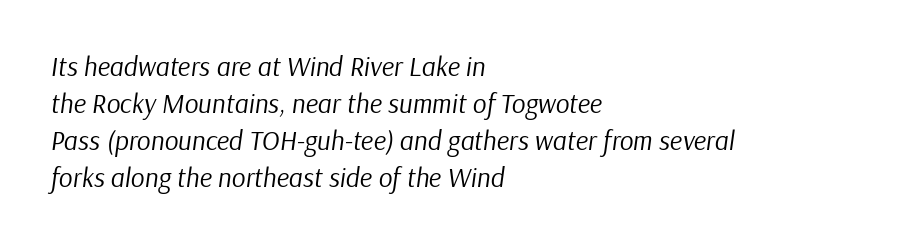
{"italic": "yes", "lean": "right", "slant_degrees": 9, "bold": "no", "underline": "no", "align": "left", "line_spacing": "normal", "line_spacing_ratio": 1.37, "letter_spacing": "normal", "letter_spacing_em": 0.0, "glyph_px": 27}
